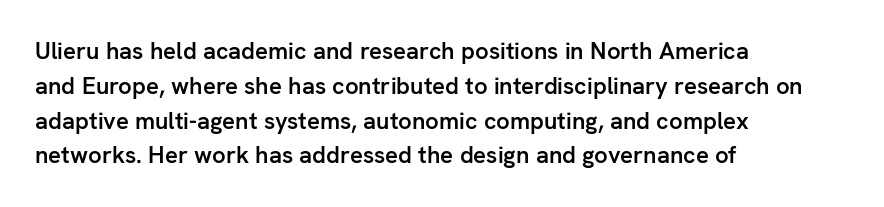
Q: Is the text bold? A: Semi-bold.
Q: Is the text italic (slanted)? A: No, it is upright.
Q: Is the text underlined? A: No.
Q: How is the paragraph aligned? A: Left-aligned.
Q: Is the spacing between letters normal or unusually wide? A: Normal.
Q: Is the spacing between lines tight, normal or loose? A: Normal.
